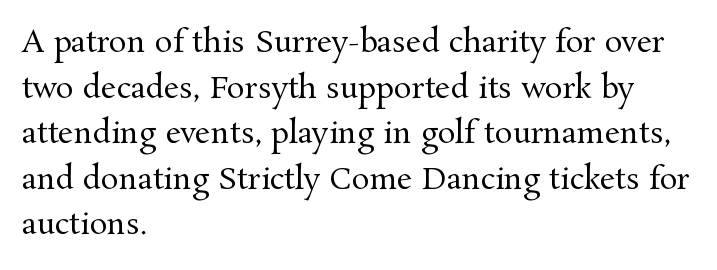
The image shows 30 px regular-weight serif type, upright; set left-aligned, normal line spacing (1.52x), normal letter spacing, not underlined; medium stroke contrast and a medium x-height.
